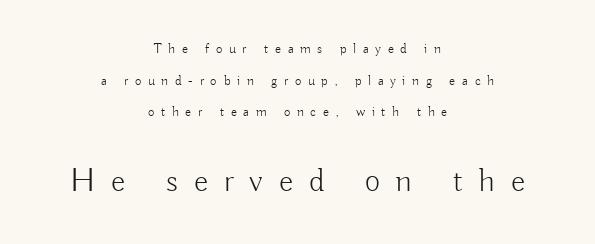
The image shows 33 px light sans-serif type, upright; set centered, loose line spacing (2.26x), unusually wide letter spacing (+0.48 em), not underlined; the second (bottom) block is 2.36x larger; low stroke contrast and a small x-height.
